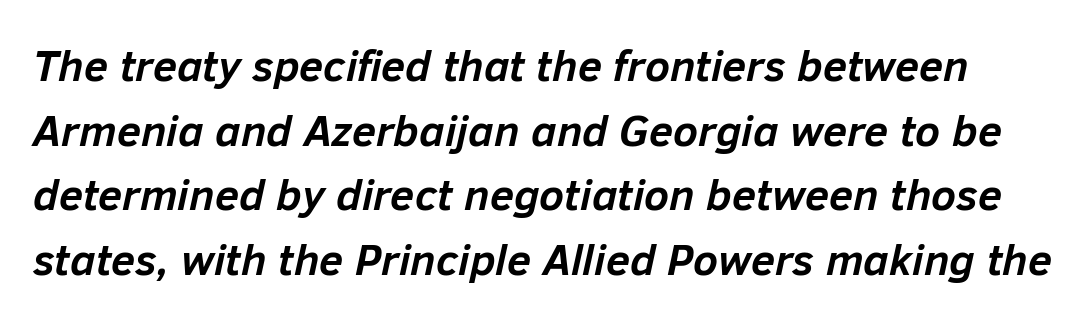
Q: Is the text bold? A: Yes.
Q: Is the text italic (slanted)? A: Yes, it leans right by about 12 degrees.
Q: Is the text underlined? A: No.
Q: Is the spacing between letters normal or unusually wide? A: Normal.
Q: Is the spacing between lines tight, normal or loose? A: Normal.
Q: Width (condensed, normal, or wide)? A: Normal.
Q: Stroke contrast? A: Low.
Q: x-height? A: Medium.
Q: Monospaced? A: No.
